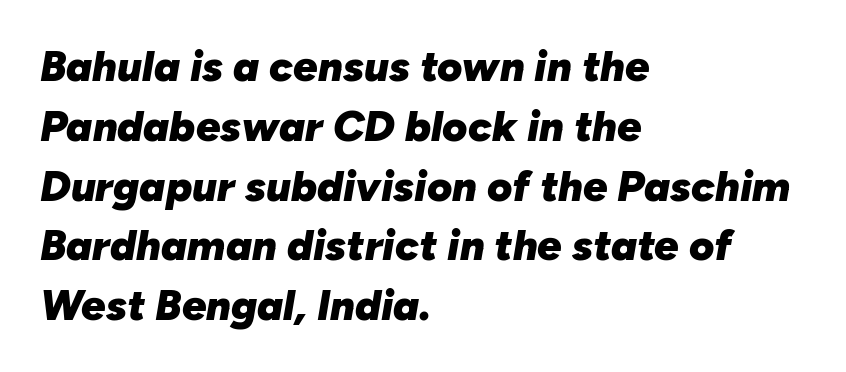
Does the weight exceed regular? Yes, all the way to bold. These lines are rendered in a variable-pitch font. Beneath every word, the page is bare. The space between consecutive lines is moderate. Every row of glyphs begins at an identical x-position on the left.
